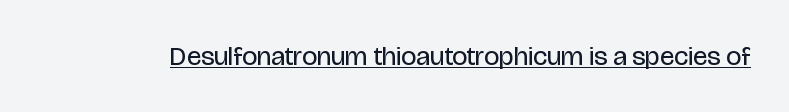
{"italic": "no", "bold": "no", "underline": "yes", "letter_spacing": "normal", "letter_spacing_em": 0.0, "glyph_px": 27}
